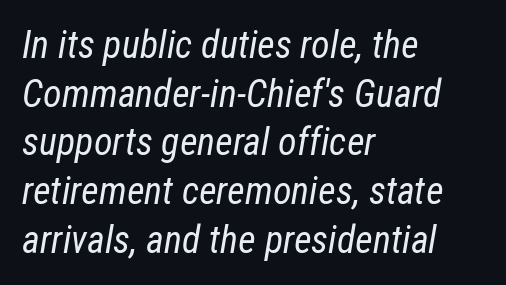
Each letter keeps its own natural width here, so spacing adapts to shape. The font's italic variant was chosen for this text. Is the letter spacing exaggerated? No — it looks like the ordinary default. Honestly, the row spacing looks completely unremarkable.
